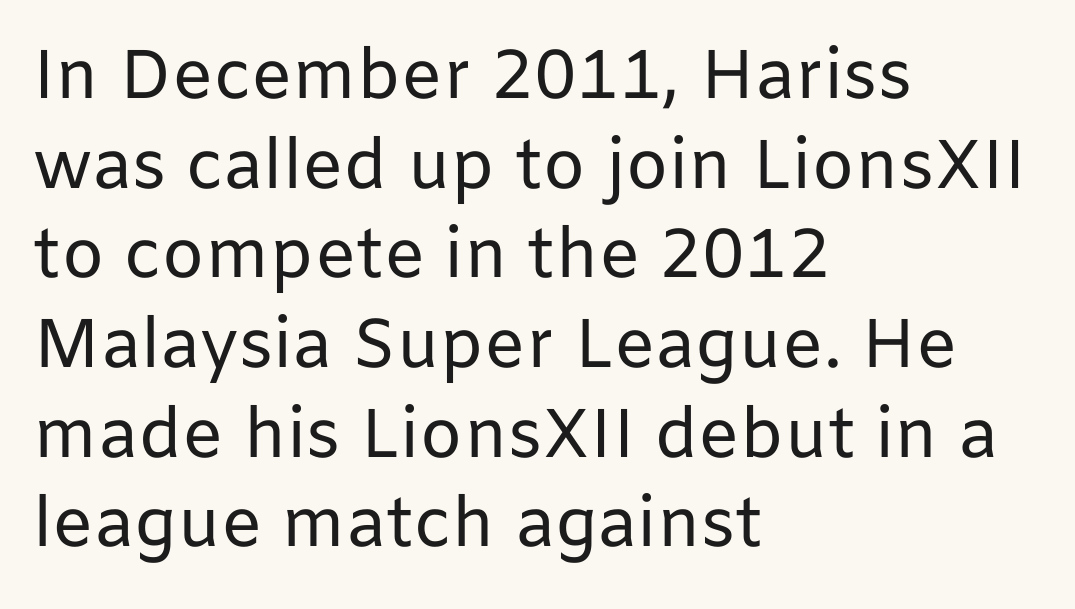
The weight tops out at a normal text grade. Spacing between characters is what you'd get straight out of the box. Each letter's strokes conclude bluntly, with no projecting serifs. The rendering uses a moderate line-height, typical for paragraphs. The lines in this sample share a left origin and differ only in where they stop. Looks like regular typesetting: each glyph gets only the width it needs.
